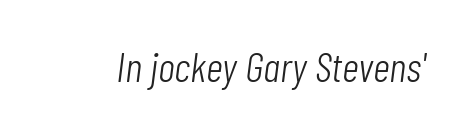
{"italic": "yes", "lean": "right", "slant_degrees": 7, "bold": "no", "weight": "light", "width": "condensed", "stroke_contrast": "low", "x_height": "medium", "monospaced": "no", "underline": "no", "letter_spacing": "normal", "letter_spacing_em": 0.0, "glyph_px": 42}
